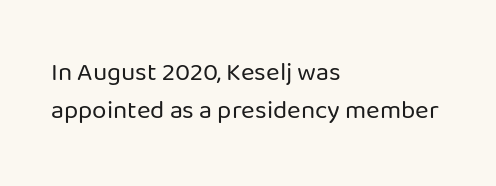
Q: Is the text bold? A: No.
Q: Is the text italic (slanted)? A: No, it is upright.
Q: Is the text underlined? A: No.
Q: How is the paragraph aligned? A: Left-aligned.
Q: Is the spacing between letters normal or unusually wide? A: Normal.
Q: Is the spacing between lines tight, normal or loose? A: Normal.
